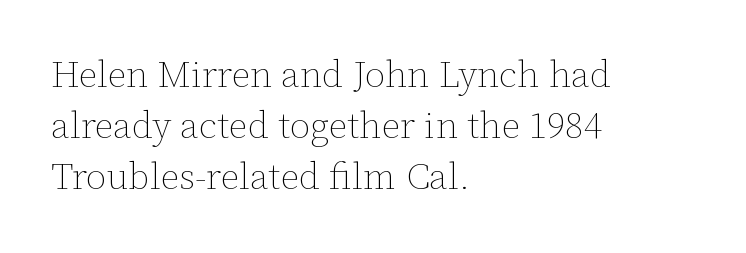
{"italic": "no", "bold": "no", "weight": "thin", "width": "normal", "stroke_contrast": "low", "x_height": "medium", "monospaced": "no", "underline": "no", "align": "left", "line_spacing": "normal", "line_spacing_ratio": 1.38, "letter_spacing": "normal", "letter_spacing_em": 0.0, "glyph_px": 37}
